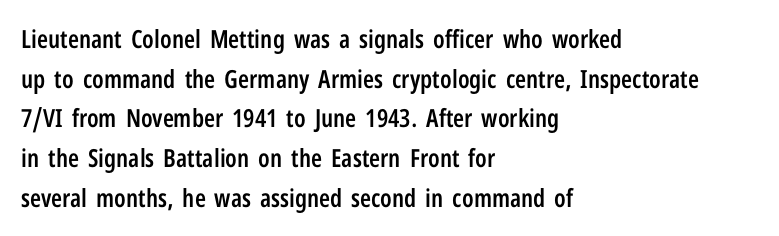
{"italic": "no", "bold": "semi", "underline": "no", "align": "left", "line_spacing": "normal", "line_spacing_ratio": 1.59, "letter_spacing": "normal", "letter_spacing_em": 0.0, "glyph_px": 25}
